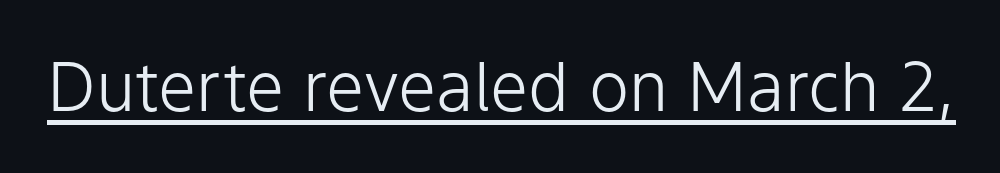
Q: Is the text bold? A: No.
Q: Is the text italic (slanted)? A: No, it is upright.
Q: Is the typeface a serif or a sans-serif typeface? A: Sans-serif.
Q: Is the text underlined? A: Yes.
Q: Is the spacing between letters normal or unusually wide? A: Normal.
Q: Width (condensed, normal, or wide)? A: Normal.
Q: Stroke contrast? A: Low.
Q: x-height? A: Medium.
Q: Monospaced? A: No.
